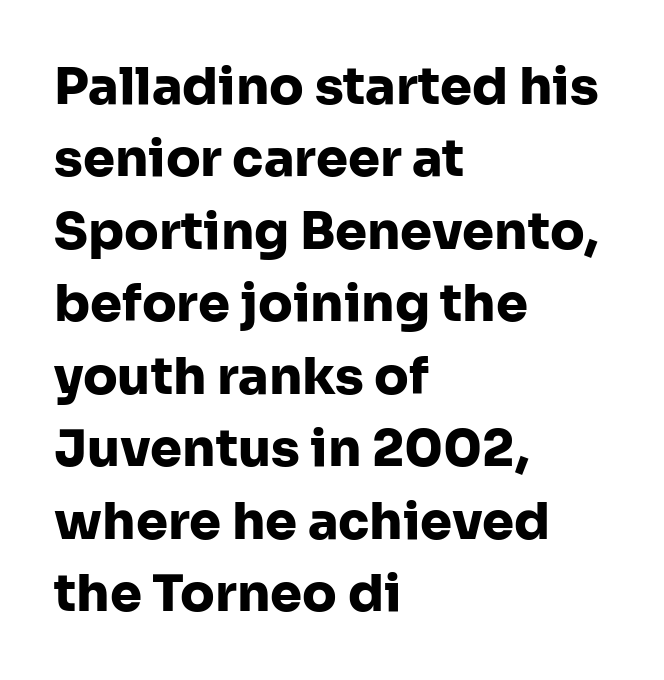
The image shows 51 px heavy sans-serif type, upright; set left-aligned, normal line spacing (1.42x), normal letter spacing, not underlined; low stroke contrast and a medium x-height.
